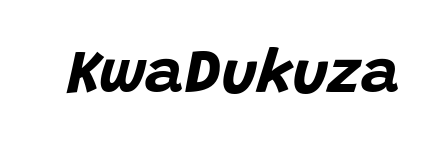
{"italic": "yes", "lean": "right", "slant_degrees": 15, "bold": "yes", "weight": "bold", "width": "normal", "stroke_contrast": "low", "x_height": "large", "monospaced": "no", "underline": "no", "letter_spacing": "normal", "letter_spacing_em": 0.0, "glyph_px": 61}
